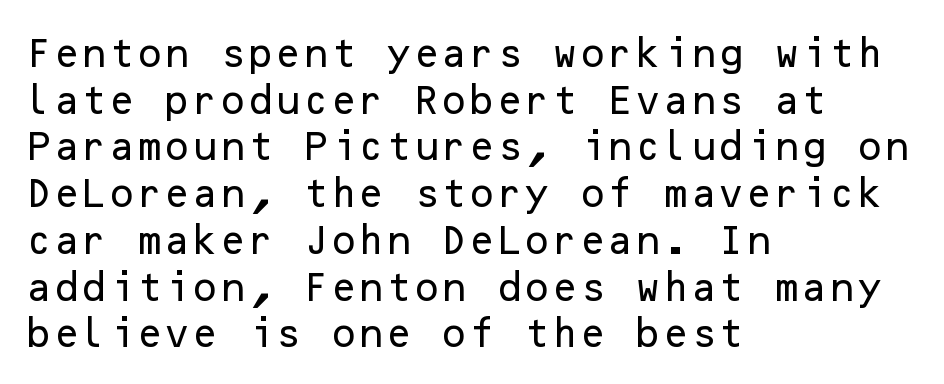
{"serif": "no", "italic": "no", "width": "normal", "stroke_contrast": "low", "x_height": "medium", "underline": "no", "align": "left", "line_spacing": "normal", "line_spacing_ratio": 1.46, "letter_spacing": "normal", "letter_spacing_em": 0.0, "glyph_px": 32}
